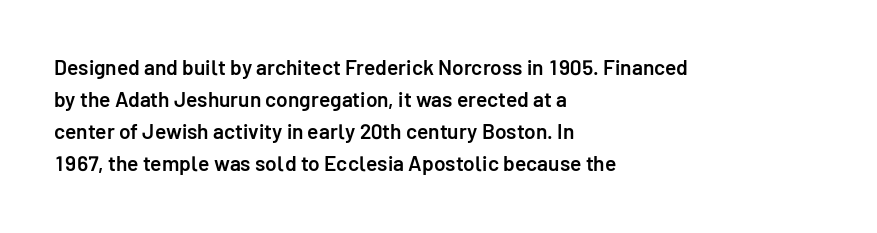
Q: Is the text bold? A: Semi-bold.
Q: Is the text italic (slanted)? A: No, it is upright.
Q: Is the text underlined? A: No.
Q: How is the paragraph aligned? A: Left-aligned.
Q: Is the spacing between letters normal or unusually wide? A: Normal.
Q: Is the spacing between lines tight, normal or loose? A: Normal.
